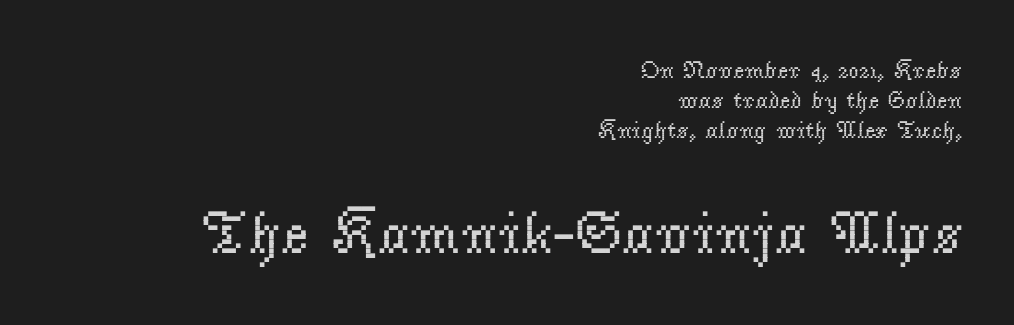
Q: Is the text bold? A: No.
Q: Is the text italic (slanted)? A: No, it is upright.
Q: Is the typeface a serif or a sans-serif typeface? A: Serif.
Q: Is the text underlined? A: No.
Q: How is the paragraph aligned? A: Right-aligned.
Q: Is the spacing between letters normal or unusually wide? A: Normal.
Q: Is the spacing between lines tight, normal or loose? A: Normal.
Q: Which block of text is set in a larger size, the first (top) or the second (bottom)? A: The second (bottom) one.
Q: Width (condensed, normal, or wide)? A: Normal.
Q: Stroke contrast? A: Low.
Q: x-height? A: Small.
Q: Monospaced? A: No.
